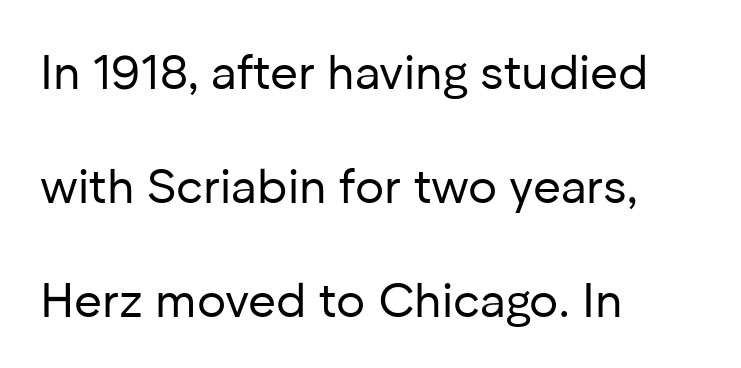
Q: Is the text bold? A: No.
Q: Is the text italic (slanted)? A: No, it is upright.
Q: Is the typeface a serif or a sans-serif typeface? A: Sans-serif.
Q: Is the text underlined? A: No.
Q: How is the paragraph aligned? A: Left-aligned.
Q: Is the spacing between letters normal or unusually wide? A: Normal.
Q: Is the spacing between lines tight, normal or loose? A: Loose.
Q: Width (condensed, normal, or wide)? A: Normal.
Q: Stroke contrast? A: Low.
Q: x-height? A: Medium.
Q: Monospaced? A: No.
